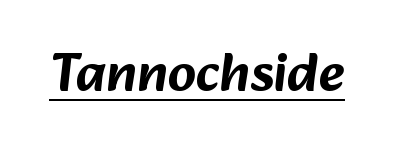
The image shows 55 px sans-serif type; set normal letter spacing, underlined; low stroke contrast and a medium x-height.
